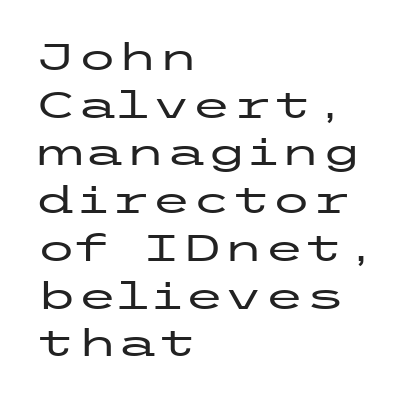
Whoever set this chose a conventional vertical rhythm. Students, note that the glyphs here touch the page at normal intervals. This rendering uses left alignment, leaving the right contour irregular. Classification — sans serif. The lettering holds an erect, upright posture throughout. Descender tails drop into unmarked territory.
